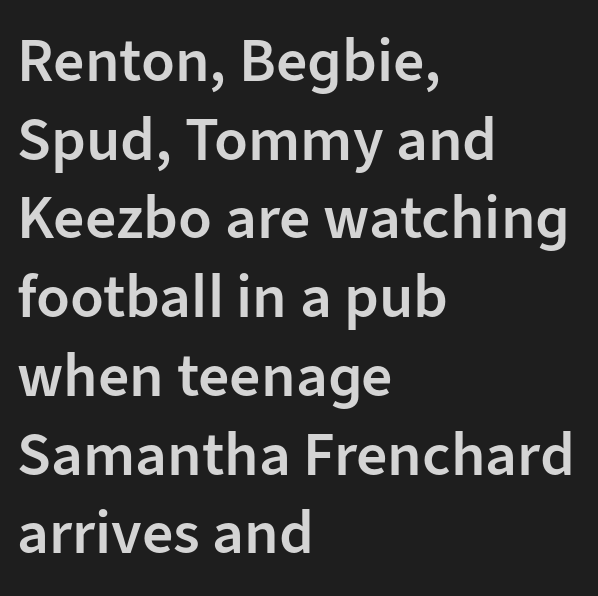
Q: Is the text bold? A: Semi-bold.
Q: Is the text italic (slanted)? A: No, it is upright.
Q: Is the typeface a serif or a sans-serif typeface? A: Sans-serif.
Q: Is the text underlined? A: No.
Q: How is the paragraph aligned? A: Left-aligned.
Q: Is the spacing between letters normal or unusually wide? A: Normal.
Q: Is the spacing between lines tight, normal or loose? A: Normal.
Q: Width (condensed, normal, or wide)? A: Normal.
Q: Stroke contrast? A: Low.
Q: x-height? A: Medium.
Q: Monospaced? A: No.
